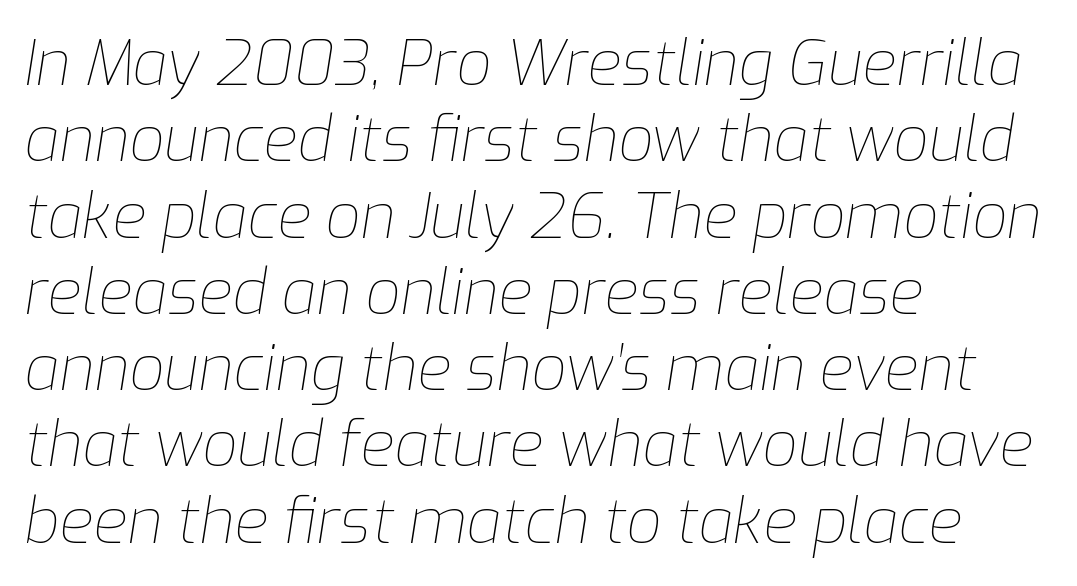
{"italic": "yes", "lean": "right", "slant_degrees": 9, "bold": "no", "weight": "thin", "width": "normal", "stroke_contrast": "low", "x_height": "medium", "monospaced": "no", "underline": "no", "align": "left", "line_spacing_ratio": 1.23, "letter_spacing": "normal", "letter_spacing_em": 0.0, "glyph_px": 62}
